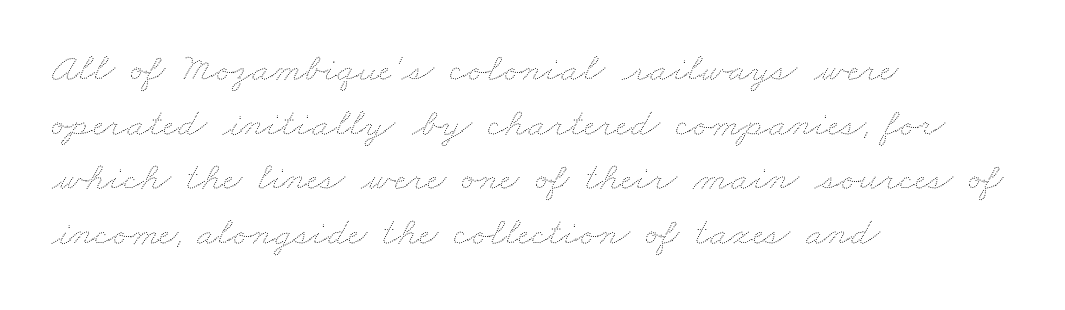
{"bold": "no", "weight": "thin", "width": "wide", "stroke_contrast": "medium", "x_height": "small", "monospaced": "no", "underline": "no", "align": "left", "line_spacing": "normal", "line_spacing_ratio": 1.33, "letter_spacing": "normal", "letter_spacing_em": 0.0, "glyph_px": 41}
